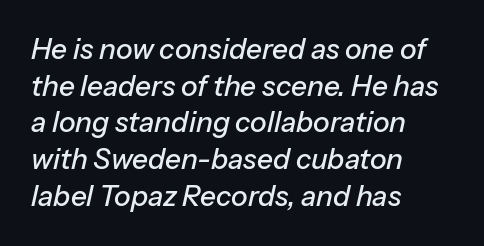
The passage shown stacks its lines at a standard gap. The glyphs are unaccompanied by any horizontal stroke below them. What stands out about the letter spacing? Nothing — it is the standard amount. The rendering uses natural spacing where letterforms have individual widths. The typography opts for an oblique posture over an upright one. These lines stack with their left ends in a neat column.
